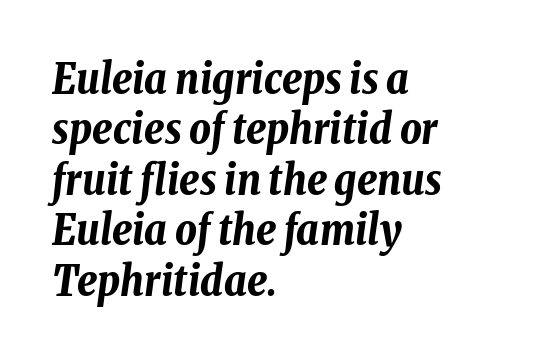
{"italic": "yes", "lean": "right", "slant_degrees": 8, "bold": "yes", "weight": "bold", "width": "condensed", "stroke_contrast": "low", "x_height": "medium", "monospaced": "no", "underline": "no", "align": "left", "line_spacing_ratio": 1.2, "letter_spacing": "normal", "letter_spacing_em": 0.0, "glyph_px": 42}
